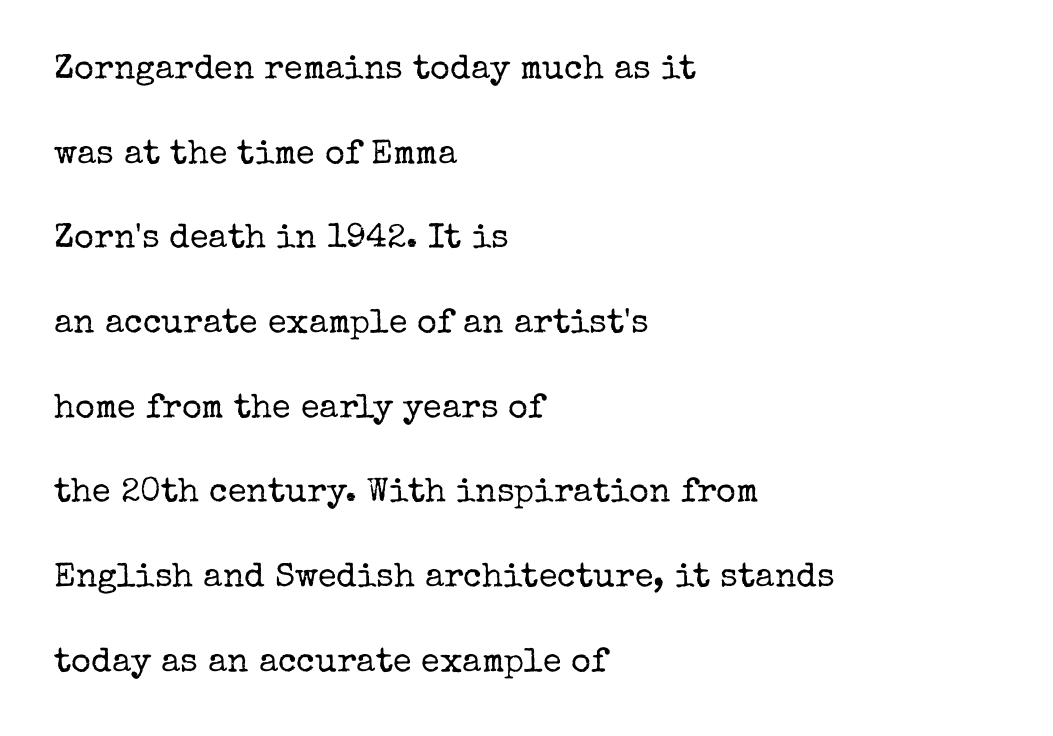
{"serif": "yes", "italic": "no", "bold": "no", "weight": "regular", "width": "normal", "stroke_contrast": "low", "x_height": "medium", "monospaced": "no", "underline": "no", "align": "left", "line_spacing": "loose", "line_spacing_ratio": 2.49, "letter_spacing": "normal", "letter_spacing_em": 0.0, "glyph_px": 34}
